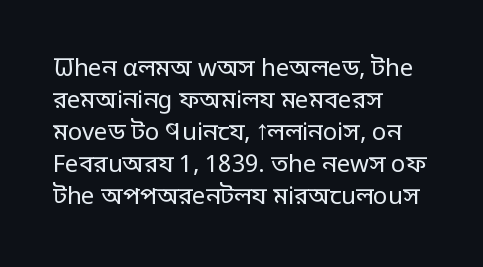
A bare baseline throughout the passage. Does the lettering tilt? It doesn't — this is upright. Leftover space on each line is placed entirely after the last word. Regarding leading, the lines here are spaced in the standard way. Inter-character spacing is left at the font's built-in metrics. Compared with a typical body face, this is equally light or lighter still.
